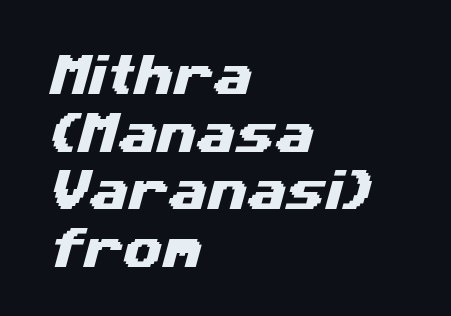
The paragraph shown leans on its left margin. Think of a printed novel: that variable character pitch is what you see here. The type family on display is of the sans-serif kind. Notice how descenders clear the ascenders below comfortably — that's standard leading. Underlining? Definitely not there. Students, note that the glyphs here touch the page at normal intervals.
